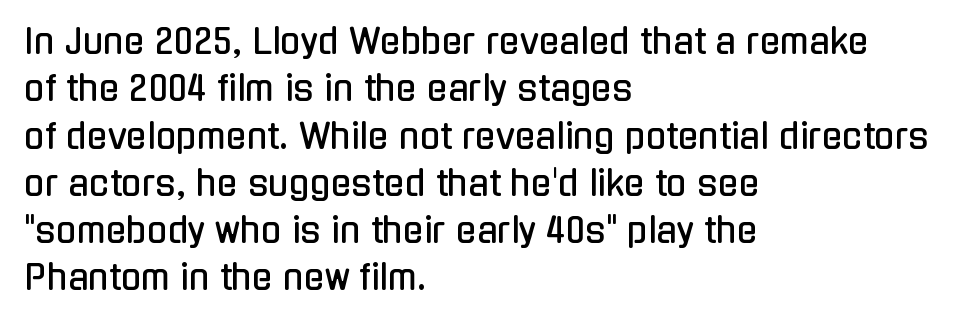
{"serif": "no", "italic": "no", "width": "condensed", "stroke_contrast": "low", "x_height": "medium", "monospaced": "no", "underline": "no", "align": "left", "line_spacing": "normal", "line_spacing_ratio": 1.39, "letter_spacing": "normal", "letter_spacing_em": 0.0, "glyph_px": 34}
